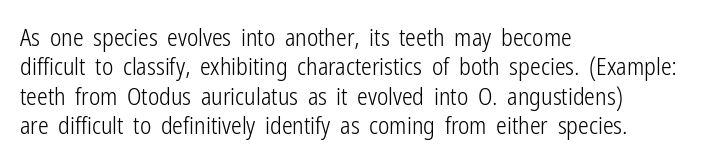
Q: Is the text bold? A: No.
Q: Is the text italic (slanted)? A: No, it is upright.
Q: Is the text underlined? A: No.
Q: How is the paragraph aligned? A: Left-aligned.
Q: Is the spacing between letters normal or unusually wide? A: Normal.
